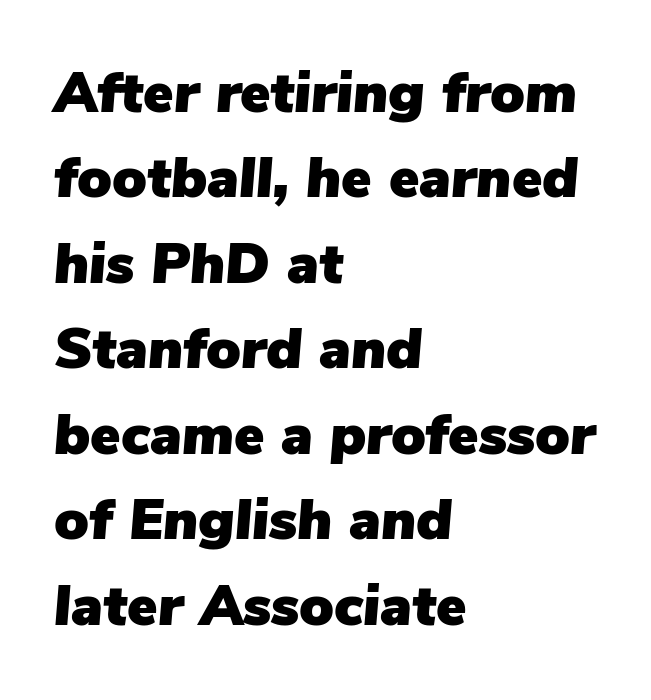
Q: Is the text italic (slanted)? A: Yes, it leans right by about 5 degrees.
Q: Is the text underlined? A: No.
Q: How is the paragraph aligned? A: Left-aligned.
Q: Is the spacing between letters normal or unusually wide? A: Normal.
Q: Is the spacing between lines tight, normal or loose? A: Normal.
Q: Width (condensed, normal, or wide)? A: Normal.
Q: Stroke contrast? A: Low.
Q: x-height? A: Medium.
Q: Monospaced? A: No.
